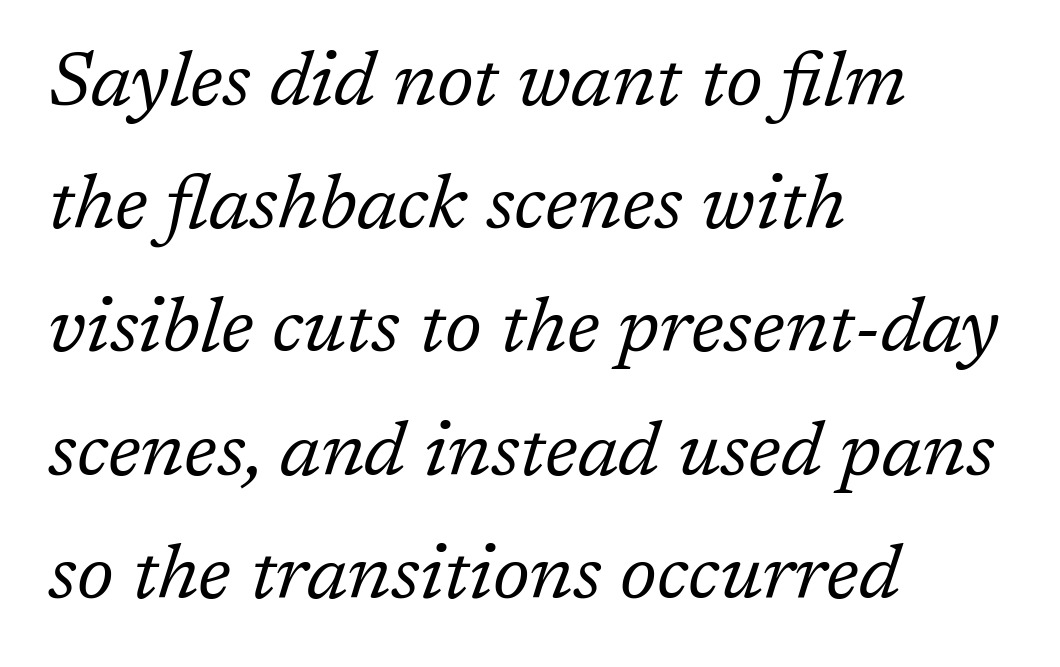
{"serif": "yes", "italic": "yes", "lean": "right", "slant_degrees": 17, "bold": "no", "weight": "regular", "width": "normal", "stroke_contrast": "low", "x_height": "medium", "monospaced": "no", "underline": "no", "align": "left", "line_spacing": "normal", "line_spacing_ratio": 1.6, "letter_spacing": "normal", "letter_spacing_em": 0.0, "glyph_px": 77}
